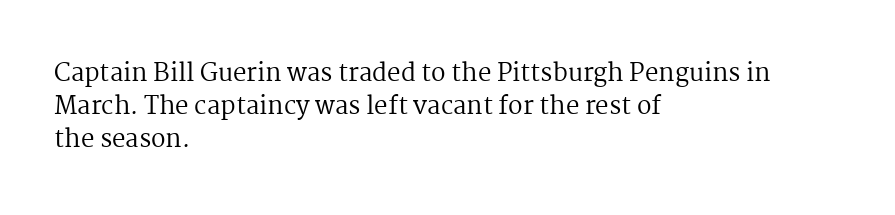
Q: Is the text bold? A: No.
Q: Is the text italic (slanted)? A: No, it is upright.
Q: Is the text underlined? A: No.
Q: How is the paragraph aligned? A: Left-aligned.
Q: Is the spacing between letters normal or unusually wide? A: Normal.
Q: Is the spacing between lines tight, normal or loose? A: Normal.
